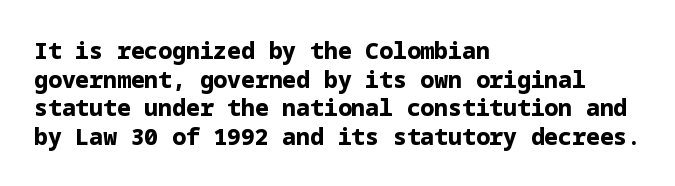
The image shows 23 px bold type, upright; set left-aligned, line spacing 1.24x, normal letter spacing, not underlined.
